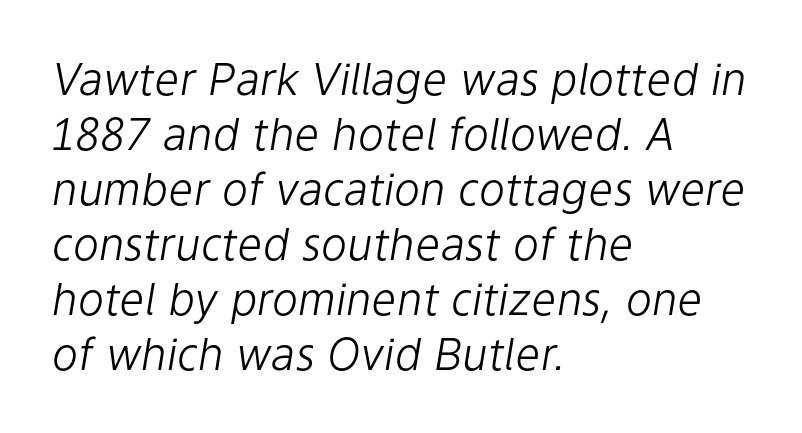
Q: Is the text bold? A: No.
Q: Is the text italic (slanted)? A: Yes, it leans right by about 9 degrees.
Q: Is the text underlined? A: No.
Q: How is the paragraph aligned? A: Left-aligned.
Q: Is the spacing between letters normal or unusually wide? A: Normal.
Q: Is the spacing between lines tight, normal or loose? A: Normal.
Q: Width (condensed, normal, or wide)? A: Normal.
Q: Stroke contrast? A: Low.
Q: x-height? A: Medium.
Q: Monospaced? A: No.
